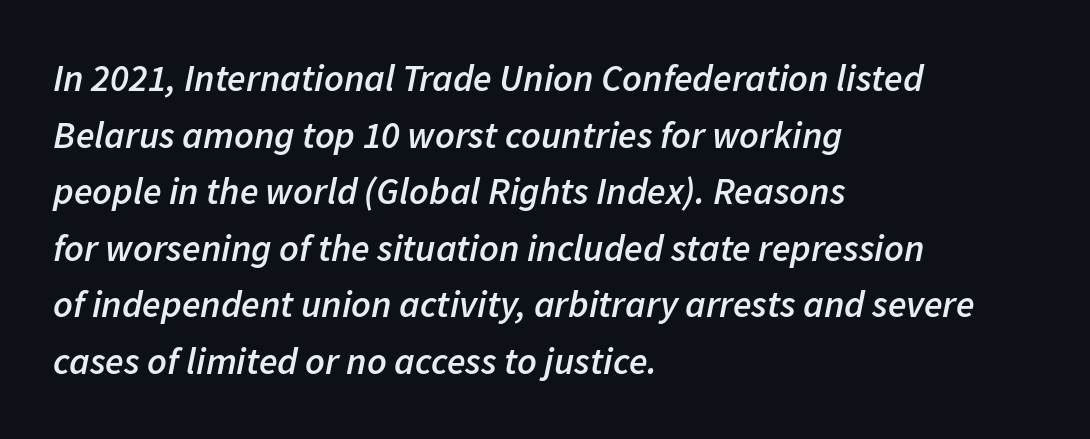
Q: Is the text bold? A: Semi-bold.
Q: Is the text italic (slanted)? A: Yes, it leans right by about 11 degrees.
Q: Is the text underlined? A: No.
Q: How is the paragraph aligned? A: Left-aligned.
Q: Is the spacing between letters normal or unusually wide? A: Normal.
Q: Is the spacing between lines tight, normal or loose? A: Normal.
Q: Width (condensed, normal, or wide)? A: Normal.
Q: Stroke contrast? A: Low.
Q: x-height? A: Medium.
Q: Monospaced? A: No.
